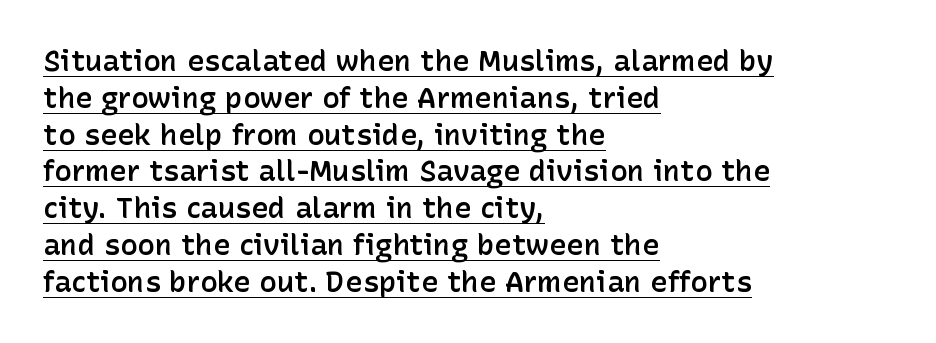
This rendering uses left alignment, leaving the right contour irregular. Underlining? Definitely there. Here the designer chose a conventional face with non-uniform glyph widths. Inter-character spacing is left at the font's built-in metrics. Weight: semibold (demi).
